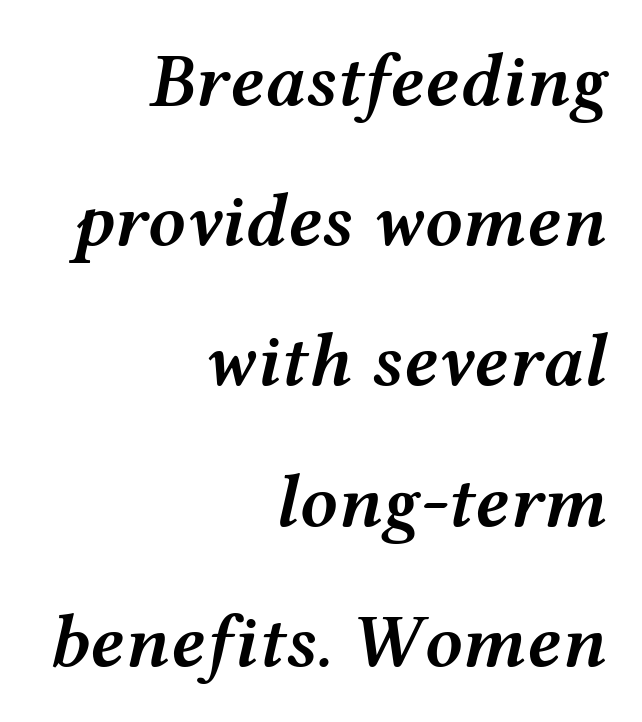
{"italic": "yes", "lean": "right", "slant_degrees": 12, "bold": "semi", "weight": "semibold", "width": "wide", "stroke_contrast": "medium", "x_height": "medium", "monospaced": "no", "underline": "no", "align": "right", "line_spacing_ratio": 1.87, "letter_spacing": "normal", "letter_spacing_em": 0.0, "glyph_px": 75}
